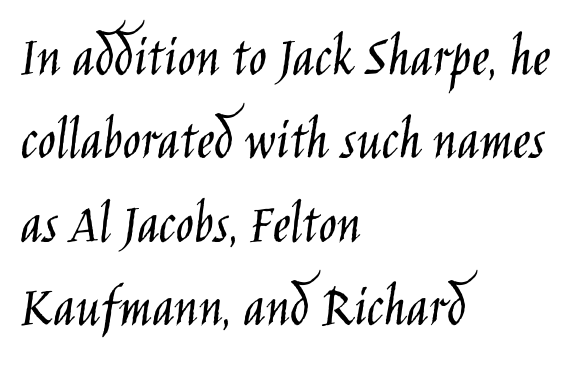
The image shows 60 px light, condensed sans-serif type; set left-aligned, normal line spacing (1.39x), normal letter spacing, not underlined; low stroke contrast and a large x-height.
